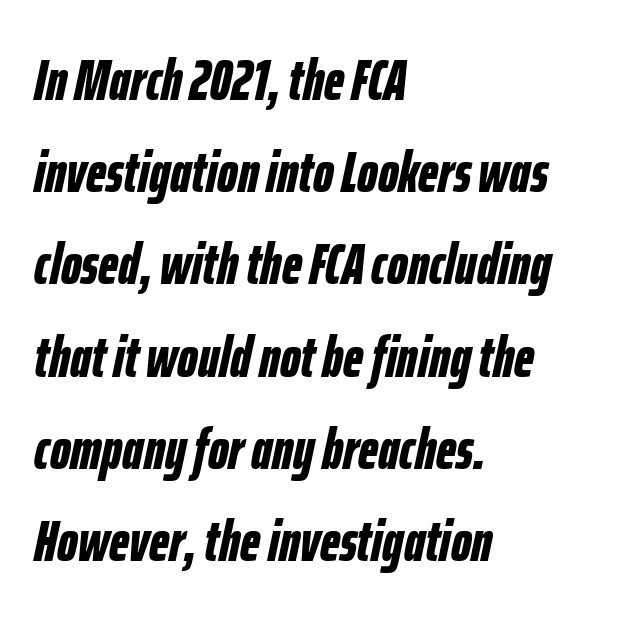
{"italic": "yes", "lean": "right", "slant_degrees": 12, "bold": "yes", "weight": "bold", "width": "condensed", "stroke_contrast": "low", "x_height": "medium", "monospaced": "no", "underline": "no", "align": "left", "line_spacing": "normal", "line_spacing_ratio": 1.59, "letter_spacing": "normal", "letter_spacing_em": 0.0, "glyph_px": 58}
